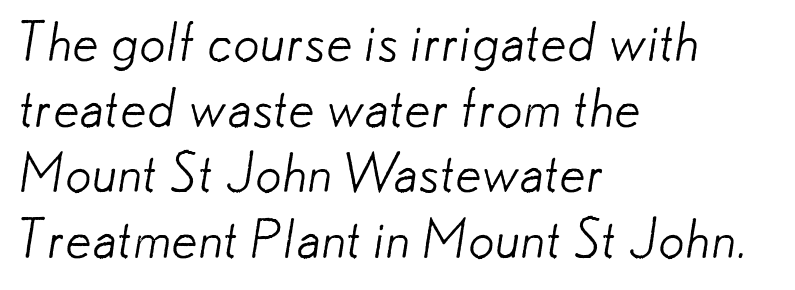
The image shows 53 px light sans-serif type; set left-aligned, line spacing 1.24x, normal letter spacing, not underlined; low stroke contrast and a small x-height.
